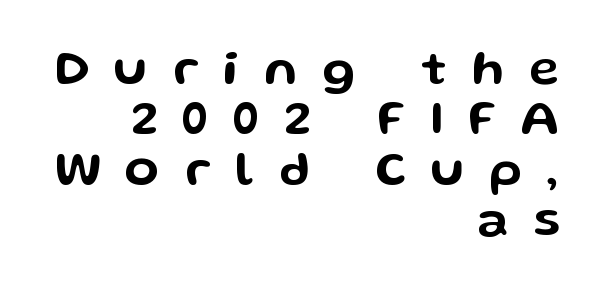
The image shows 50 px wide sans-serif type, upright; set right-aligned, tight line spacing (1.01x), unusually wide letter spacing (+0.5 em), not underlined; low stroke contrast and a medium x-height.
